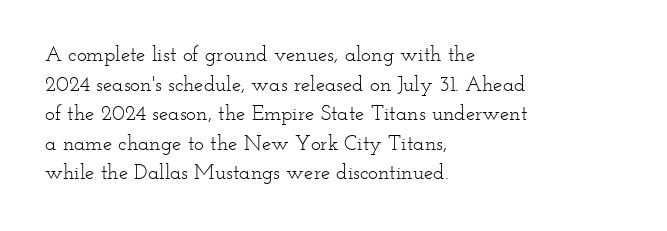
Quick note: underline off. Do the letters lean? They stand straight. The text block is weighted toward the left margin, trailing off unevenly rightward. This rendering leaves character spacing at its baseline value. Vertical spacing — default.
